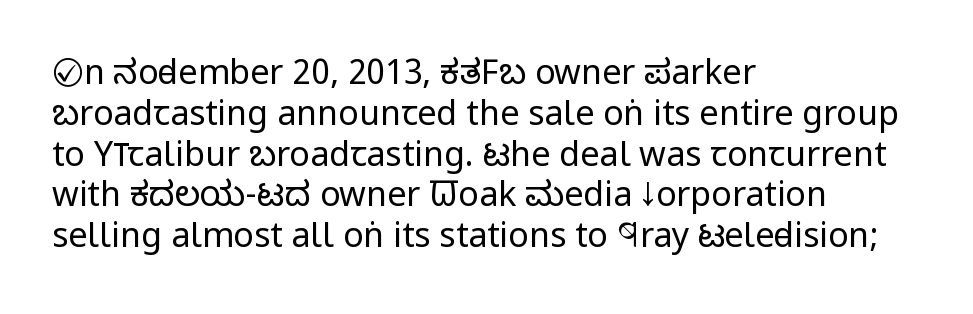
No chunkiness to these letters — they're not bold. Is this a fixed-width face? No — the glyphs have proportional, varying widths. A typesetter would mark this as roman, not italic. The specimen omits any rule beneath the text block's lines.
